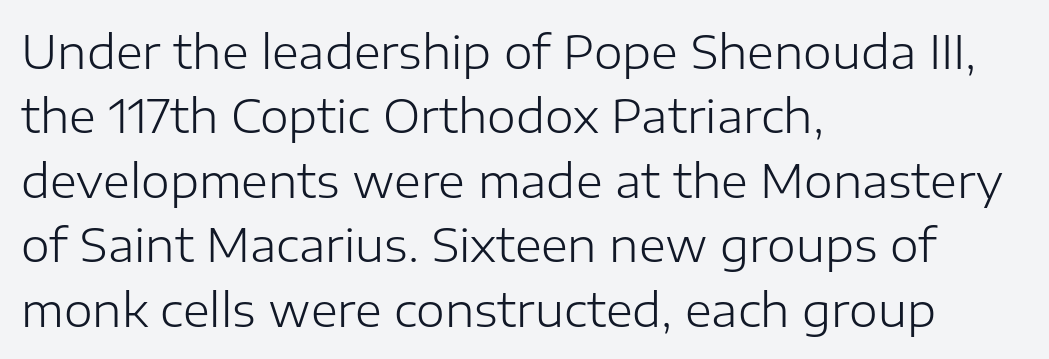
Q: Is the text bold? A: No.
Q: Is the text italic (slanted)? A: No, it is upright.
Q: Is the typeface a serif or a sans-serif typeface? A: Sans-serif.
Q: Is the text underlined? A: No.
Q: How is the paragraph aligned? A: Left-aligned.
Q: Is the spacing between letters normal or unusually wide? A: Normal.
Q: Is the spacing between lines tight, normal or loose? A: Normal.
Q: Width (condensed, normal, or wide)? A: Normal.
Q: Stroke contrast? A: Low.
Q: x-height? A: Medium.
Q: Monospaced? A: No.
